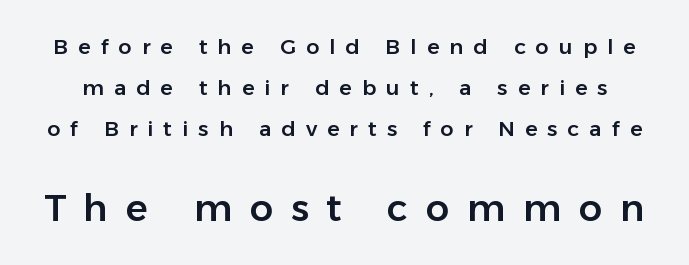
The image shows 37 px sans-serif type, upright; set loose line spacing (1.95x), unusually wide letter spacing (+0.48 em), not underlined; the second (bottom) block is 1.76x larger; low stroke contrast and a medium x-height.
